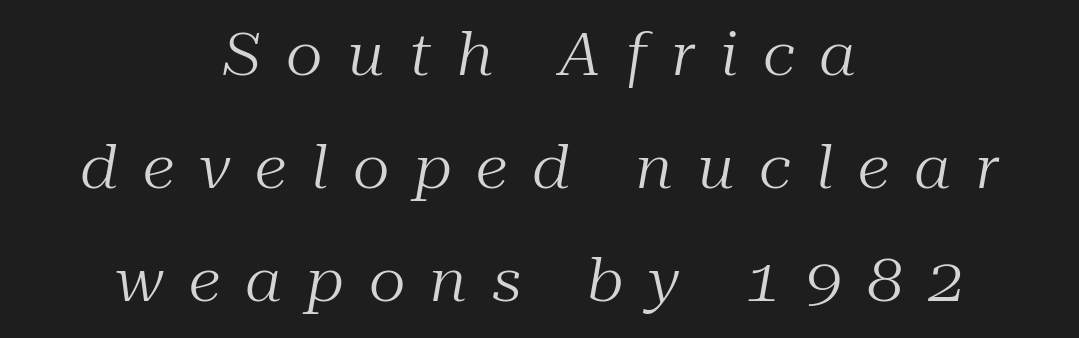
The image shows 58 px regular-weight serif type, italic (leaning right); set centered, loose line spacing (1.95x), unusually wide letter spacing (+0.43 em), not underlined; medium stroke contrast and a medium x-height.
